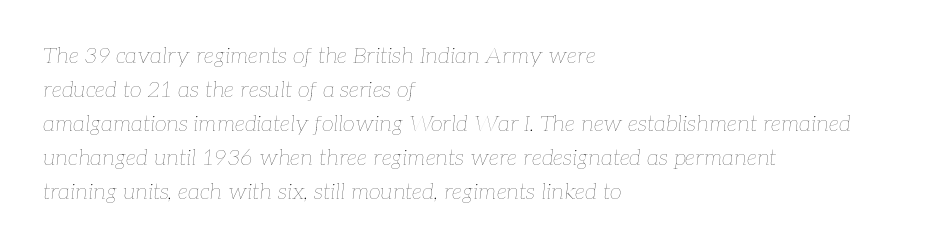
The image shows 22 px text type, italic (leaning right); set left-aligned, normal line spacing (1.55x), normal letter spacing, not underlined.
